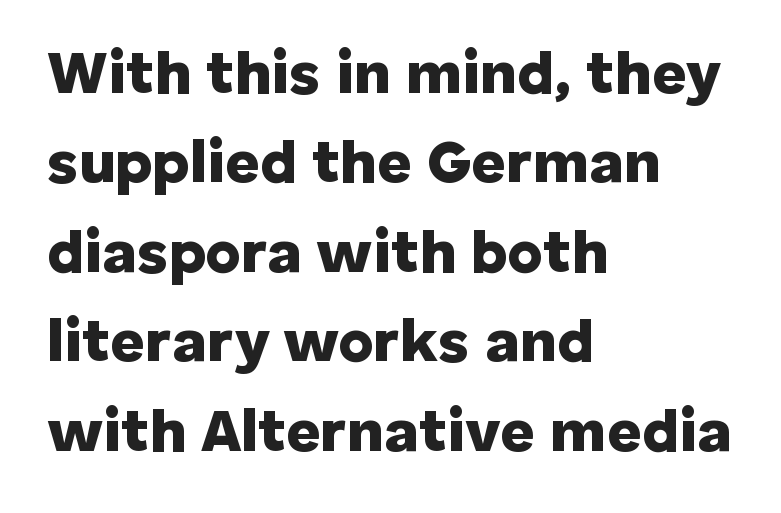
The image shows 60 px heavy sans-serif type, upright; set left-aligned, normal line spacing (1.49x), normal letter spacing, not underlined; low stroke contrast and a medium x-height.
